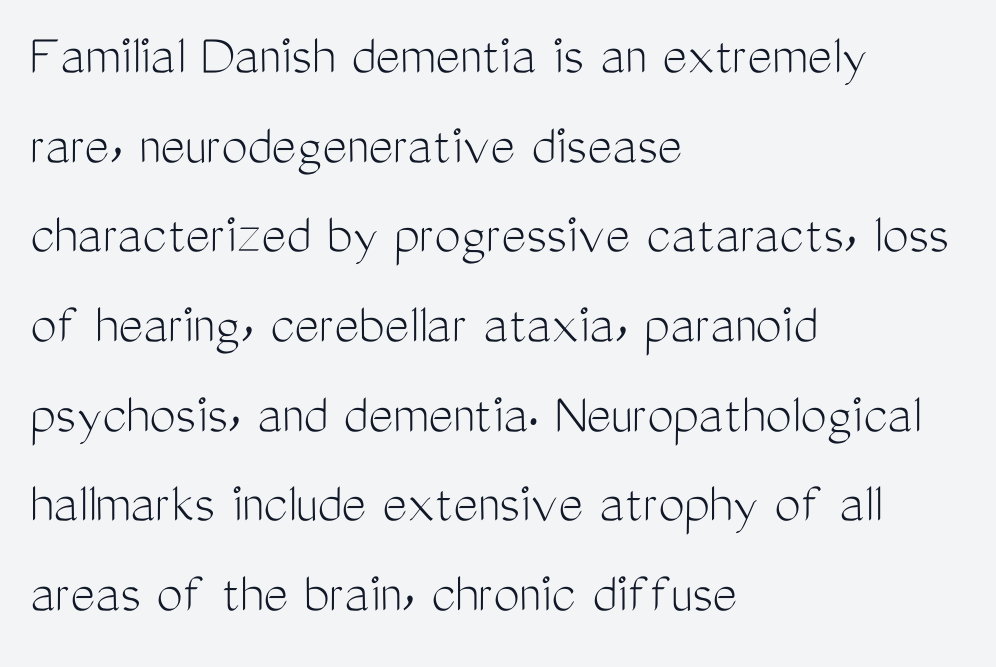
Q: Is the text bold? A: No.
Q: Is the text italic (slanted)? A: No, it is upright.
Q: Is the typeface a serif or a sans-serif typeface? A: Sans-serif.
Q: Is the text underlined? A: No.
Q: How is the paragraph aligned? A: Left-aligned.
Q: Is the spacing between letters normal or unusually wide? A: Normal.
Q: Is the spacing between lines tight, normal or loose? A: Normal.
Q: Width (condensed, normal, or wide)? A: Condensed.
Q: Stroke contrast? A: Medium.
Q: x-height? A: Medium.
Q: Monospaced? A: No.
